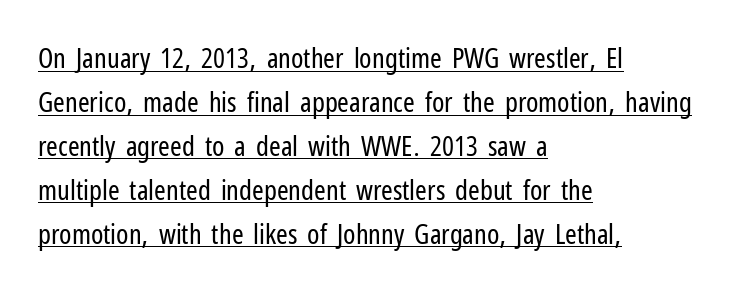
The image shows 28 px regular-weight, condensed sans-serif type, upright; set left-aligned, normal line spacing (1.57x), normal letter spacing, underlined; low stroke contrast and a medium x-height.
